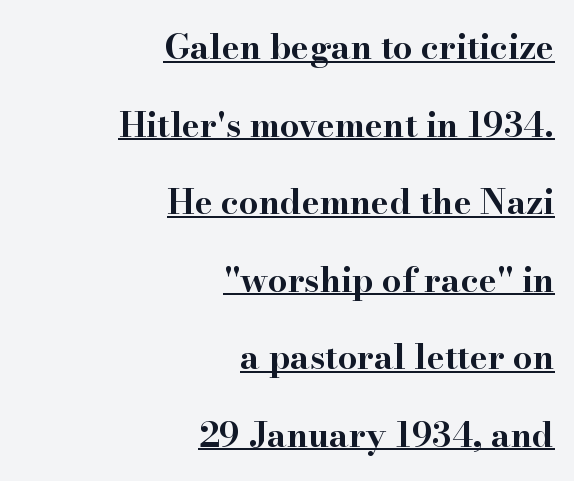
Yep, those are serifs on the letters. The line texture is even and compact thanks to regular tracking. Notice how a bar underscores the lettering throughout. Varying glyph widths throughout — classic text-font behaviour. A full-strength bold gives these letters their thick strokes. Visually the block forms a straight wall on the right and a jagged coastline on the left.
